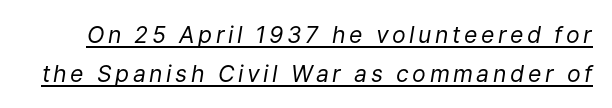
Q: Is the text bold? A: No.
Q: Is the text italic (slanted)? A: Yes, it leans right by about 9 degrees.
Q: Is the text underlined? A: Yes.
Q: Is the spacing between lines tight, normal or loose? A: Normal.
